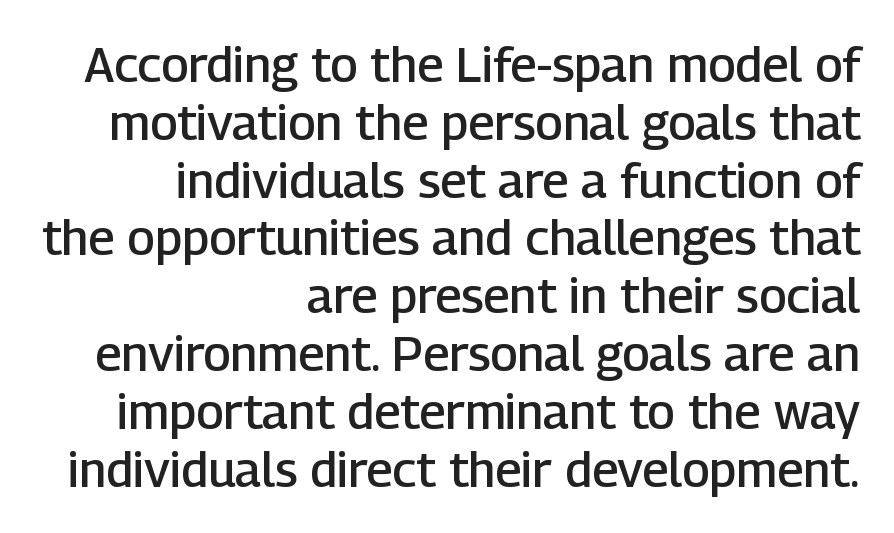
Note the varied advance widths — an 'i' is clearly narrower than an 'm'. Upright lettering throughout. Rule under the text: the space is simply empty. The face used here is a sans, in the tradition of grotesques and geometrics. These lines stack with their right ends in a neat column. The letters sit at their default tracking, neither squeezed nor spread.
